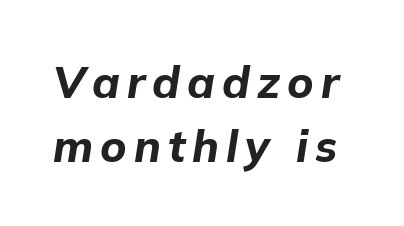
{"italic": "yes", "lean": "right", "slant_degrees": 9, "bold": "yes", "weight": "bold", "width": "normal", "stroke_contrast": "low", "x_height": "medium", "monospaced": "no", "underline": "no", "line_spacing": "normal", "line_spacing_ratio": 1.45, "glyph_px": 44}
